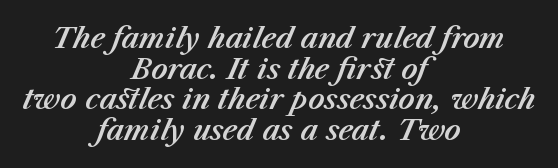
Standard letterfit; no display-style spreading of the glyphs. Plain, unruled lines of type. A typesetter would mark this as italic. Does the leading feel generous? Not at all — it's pinched. The letters advance in unequal steps, a hallmark of proportional type.
